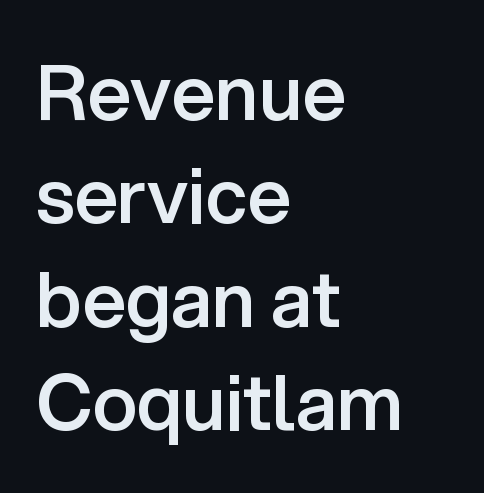
{"serif": "no", "italic": "no", "bold": "semi", "weight": "semibold", "width": "normal", "stroke_contrast": "low", "x_height": "medium", "monospaced": "no", "underline": "no", "align": "left", "line_spacing": "normal", "line_spacing_ratio": 1.36, "letter_spacing": "normal", "letter_spacing_em": 0.0, "glyph_px": 76}
